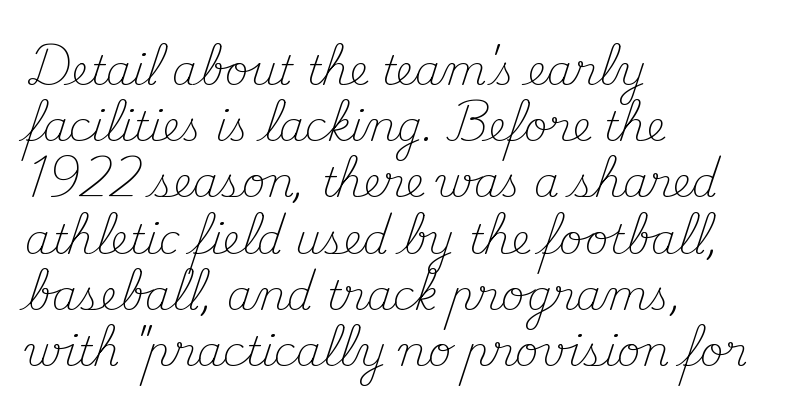
{"serif": "yes", "bold": "no", "weight": "light", "width": "normal", "stroke_contrast": "medium", "x_height": "small", "monospaced": "no", "underline": "no", "align": "left", "line_spacing": "normal", "line_spacing_ratio": 1.37, "letter_spacing": "normal", "letter_spacing_em": 0.0, "glyph_px": 41}
